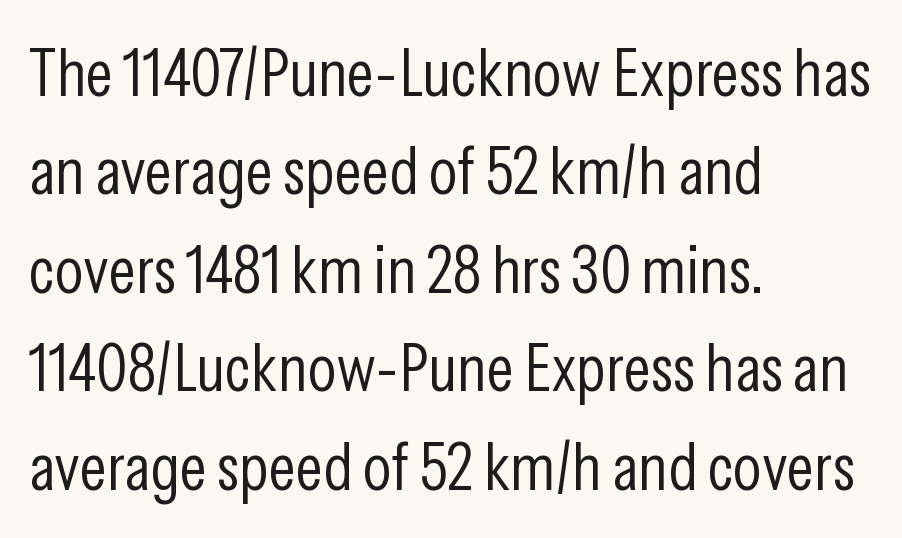
Q: Is the text bold? A: No.
Q: Is the text italic (slanted)? A: No, it is upright.
Q: Is the typeface a serif or a sans-serif typeface? A: Sans-serif.
Q: Is the text underlined? A: No.
Q: How is the paragraph aligned? A: Left-aligned.
Q: Is the spacing between letters normal or unusually wide? A: Normal.
Q: Is the spacing between lines tight, normal or loose? A: Normal.
Q: Width (condensed, normal, or wide)? A: Condensed.
Q: Stroke contrast? A: Low.
Q: x-height? A: Medium.
Q: Monospaced? A: No.
